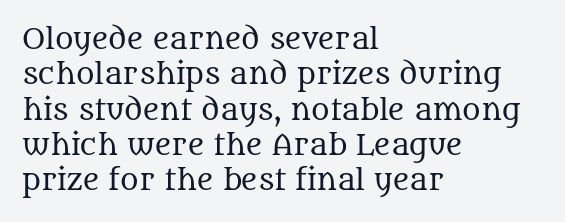
Q: Is the text bold? A: No.
Q: Is the text italic (slanted)? A: No, it is upright.
Q: Is the typeface a serif or a sans-serif typeface? A: Serif.
Q: Is the text underlined? A: No.
Q: How is the paragraph aligned? A: Left-aligned.
Q: Is the spacing between letters normal or unusually wide? A: Normal.
Q: Is the spacing between lines tight, normal or loose? A: Normal.
Q: Width (condensed, normal, or wide)? A: Normal.
Q: Stroke contrast? A: Medium.
Q: x-height? A: Large.
Q: Monospaced? A: No.
